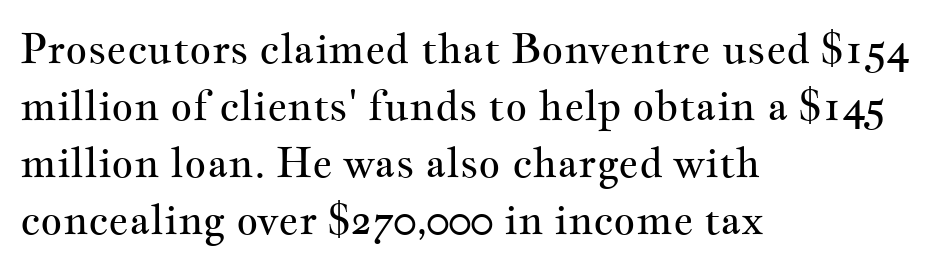
Q: Is the text bold? A: No.
Q: Is the text italic (slanted)? A: No, it is upright.
Q: Is the typeface a serif or a sans-serif typeface? A: Serif.
Q: Is the text underlined? A: No.
Q: How is the paragraph aligned? A: Left-aligned.
Q: Is the spacing between letters normal or unusually wide? A: Normal.
Q: Is the spacing between lines tight, normal or loose? A: Normal.
Q: Width (condensed, normal, or wide)? A: Wide.
Q: Stroke contrast? A: Medium.
Q: x-height? A: Small.
Q: Monospaced? A: No.
